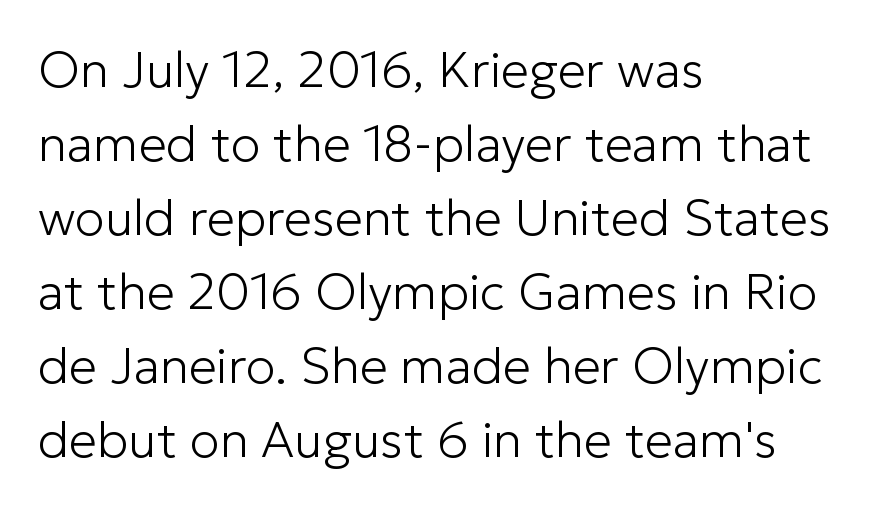
Quick note: underline off. These lines stack with their left ends in a neat column. Regarding serifs, this sample does without them. Proportional: the letters do not fall into vertical columns. Compared with typical paragraphs, the rows here are spaced about the same.
